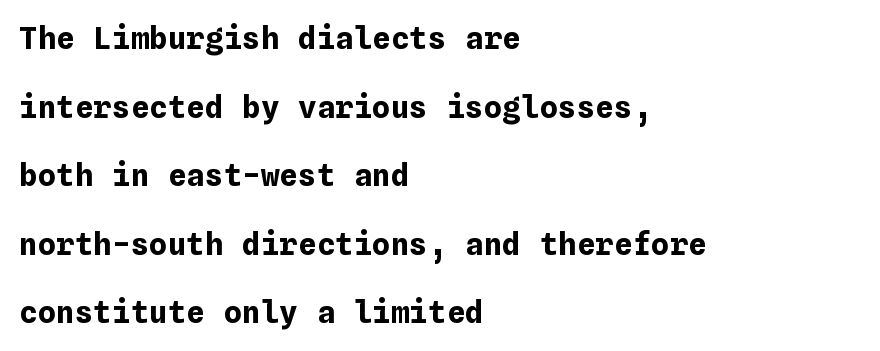
Vertical spacing — loose. Underlining? Definitely not there. These lines keep a tight, regular rhythm from letter to letter. Heavy, bold letterforms.
